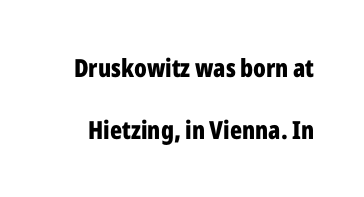
The image shows 25 px bold type, upright; set loose line spacing (2.48x), normal letter spacing, not underlined.
